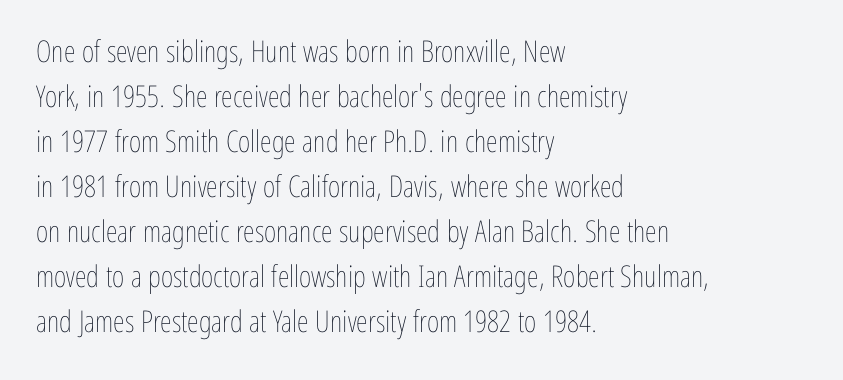
{"italic": "no", "bold": "no", "weight": "thin", "width": "condensed", "stroke_contrast": "low", "x_height": "medium", "monospaced": "no", "underline": "no", "align": "left", "line_spacing": "normal", "line_spacing_ratio": 1.5, "letter_spacing": "normal", "letter_spacing_em": 0.0, "glyph_px": 30}
